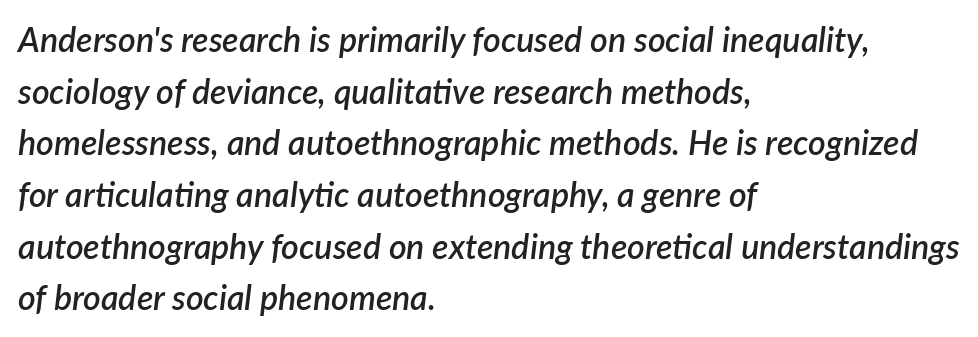
The lettering tilts uniformly, giving the passage an italic look. The face used here is proportionally spaced, like ordinary book or web type. The rendering uses a semibold face; strokes are thickened but not to full bold. How are the letters spaced? Ordinarily, with no added tracking. The ragged edge is on the right, which tells us the setting is flush left.
